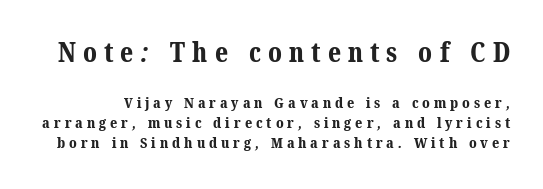
The image shows 27 px bold type; set normal line spacing (1.34x), unusually wide letter spacing (+0.26 em), not underlined; the first (top) block is 1.8x larger.
